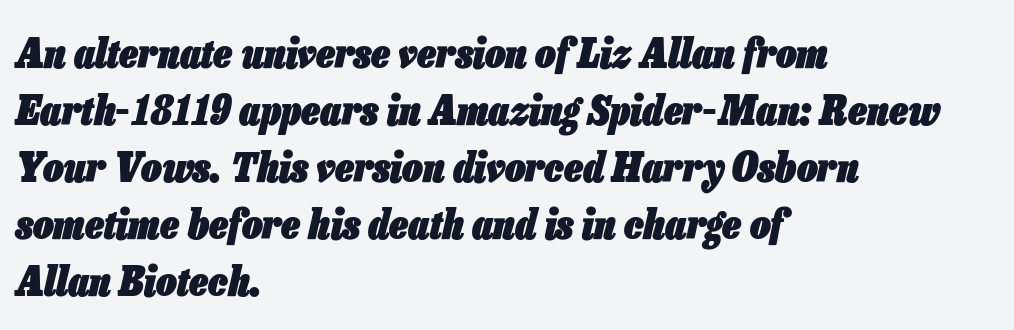
The image shows 41 px heavy, condensed type, italic (leaning right); set left-aligned, normal line spacing (1.39x), normal letter spacing, not underlined; low stroke contrast and a medium x-height.
